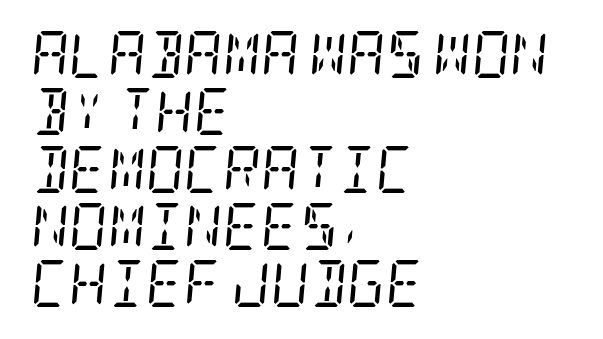
The image shows 47 px regular-weight, condensed serif type, italic (leaning right); set left-aligned, line spacing 1.22x, normal letter spacing, not underlined; low stroke contrast and a large x-height.
